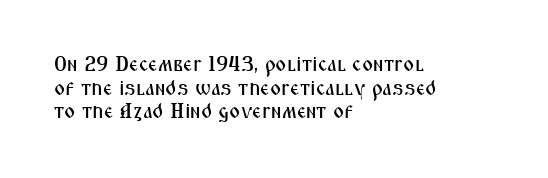
{"italic": "no", "underline": "no", "align": "left", "line_spacing": "tight", "line_spacing_ratio": 1.12, "letter_spacing": "normal", "letter_spacing_em": 0.0, "glyph_px": 21}
